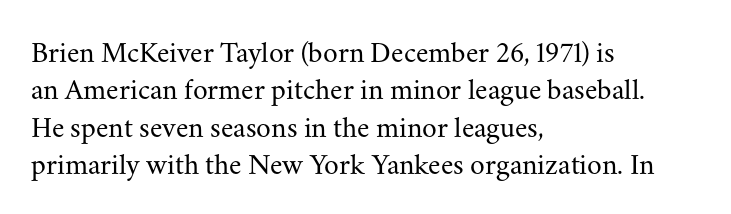
The image shows 30 px regular-weight serif type, upright; set left-aligned, normal line spacing (1.25x), normal letter spacing, not underlined; medium stroke contrast and a small x-height.
